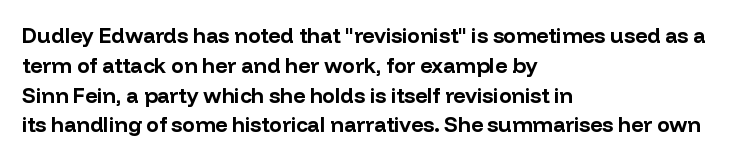
A bare baseline throughout the passage. Heavy-handed strokes throughout: this text is bold. Style check: upright. The setting favours the left margin, as ordinary paragraphs usually do. How are the letters spaced? Ordinarily, with no added tracking.
